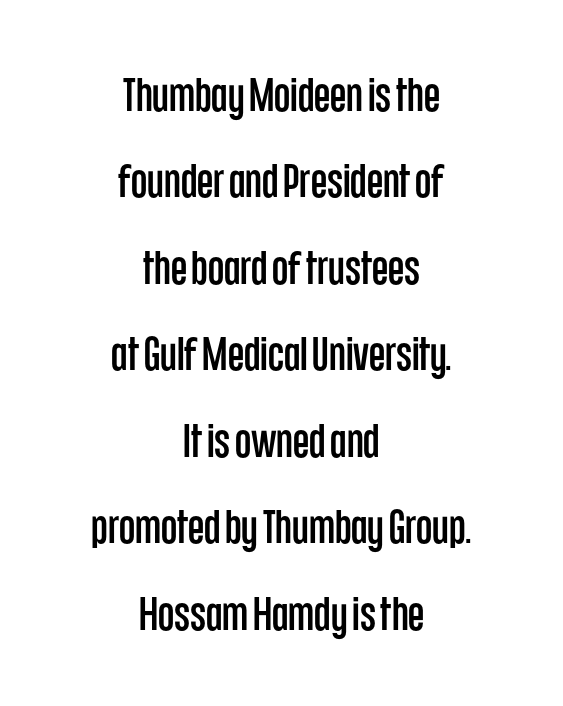
The image shows 47 px condensed sans-serif type, upright; set centered, line spacing 1.84x, normal letter spacing, not underlined; low stroke contrast and a large x-height.
